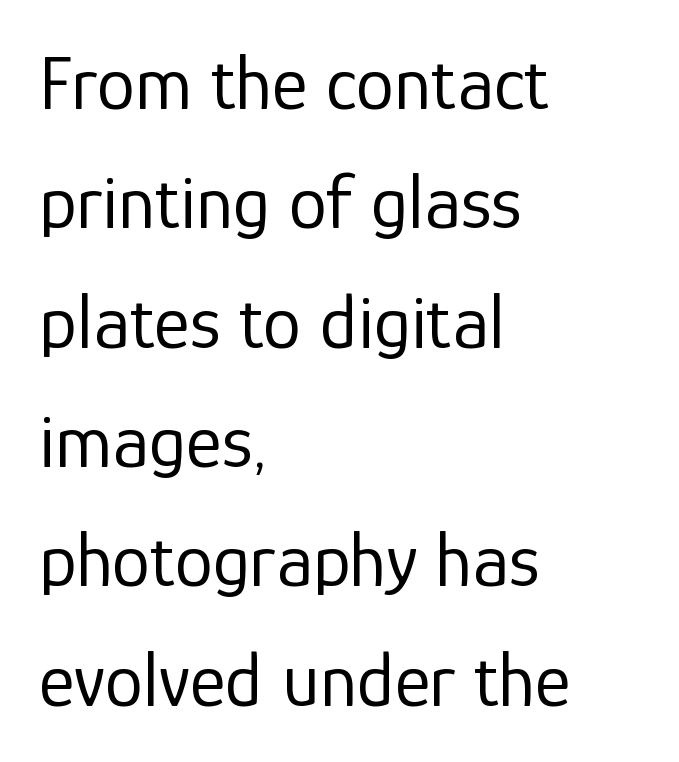
{"serif": "no", "italic": "no", "bold": "no", "weight": "regular", "width": "normal", "stroke_contrast": "low", "x_height": "medium", "monospaced": "no", "underline": "no", "align": "left", "line_spacing": "normal", "line_spacing_ratio": 1.55, "letter_spacing": "normal", "letter_spacing_em": 0.0, "glyph_px": 77}
